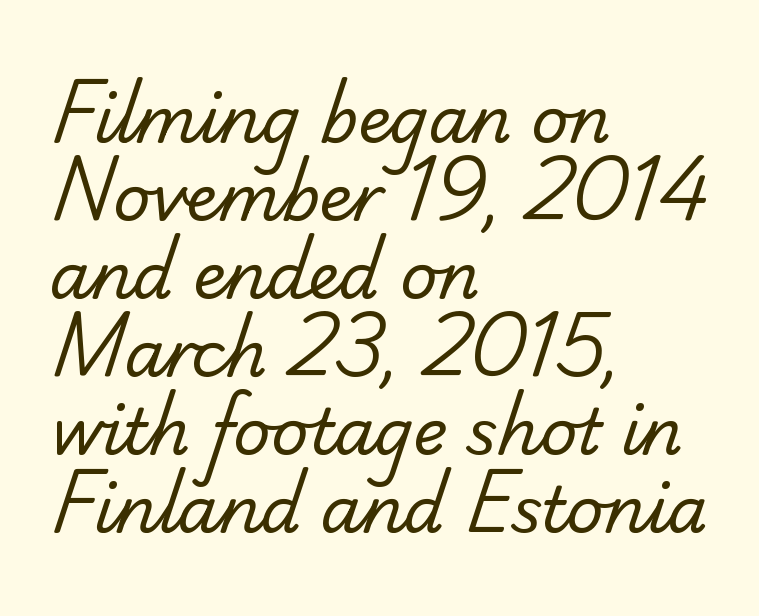
Q: Is the text bold? A: No.
Q: Is the typeface a serif or a sans-serif typeface? A: Sans-serif.
Q: Is the text underlined? A: No.
Q: How is the paragraph aligned? A: Left-aligned.
Q: Is the spacing between letters normal or unusually wide? A: Normal.
Q: Width (condensed, normal, or wide)? A: Normal.
Q: Stroke contrast? A: Low.
Q: x-height? A: Small.
Q: Monospaced? A: No.
